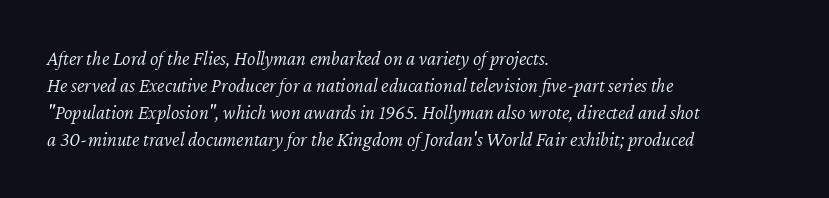
The axis of the letterforms is tilted away from vertical. Standard letterfit; no display-style spreading of the glyphs. This sample keeps an unexceptional amount of space between lines. The typesetting does not lean heavy: it is not bold. The specimen omits any rule beneath the text block's lines.
